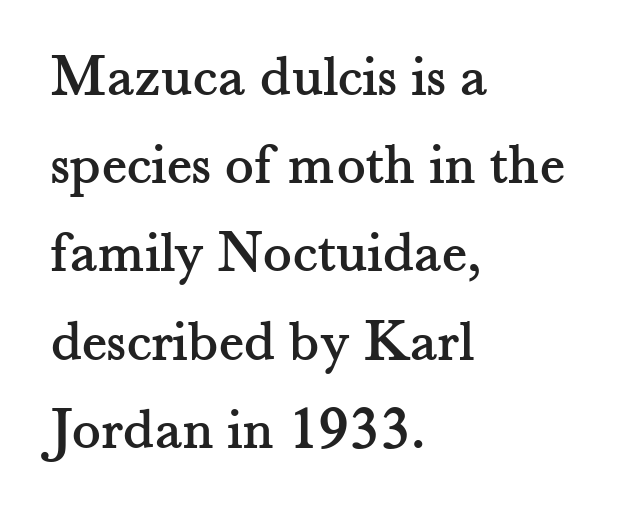
The lines in this sample share a left origin and differ only in where they stop. Descenders are the only things crossing below the line. The type is set solid horizontally, with unmodified tracking. The face used here is proportionally spaced, like ordinary book or web type. Evenly set lines give the paragraph a standard silhouette. These lines were composed using upright roman letters.
